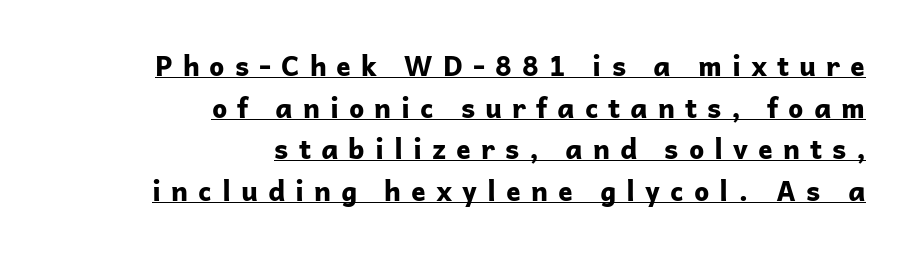
The image shows 27 px bold type, upright; set right-aligned, normal line spacing (1.54x), unusually wide letter spacing (+0.37 em), underlined.
